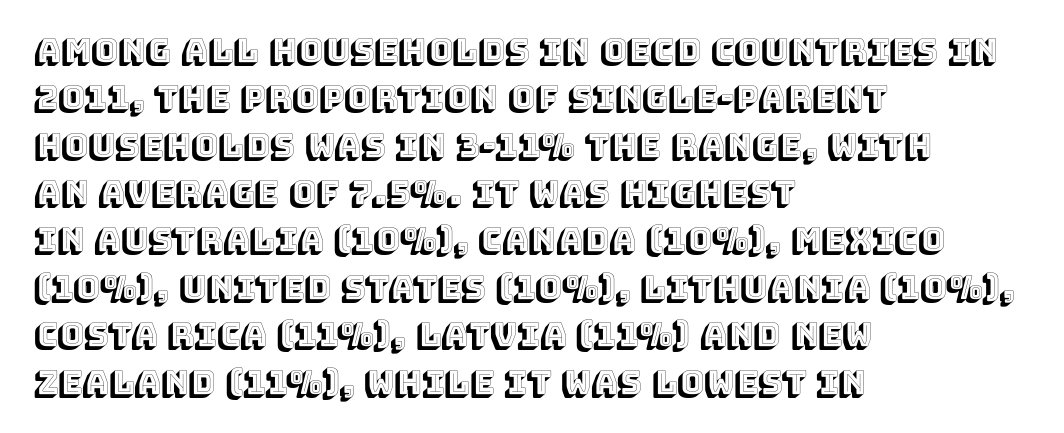
The rendering uses a moderate line-height, typical for paragraphs. A typesetter would call this proportional, since set widths differ per character. Ascenders rise straight up at ninety degrees. The baseline area is clear.
